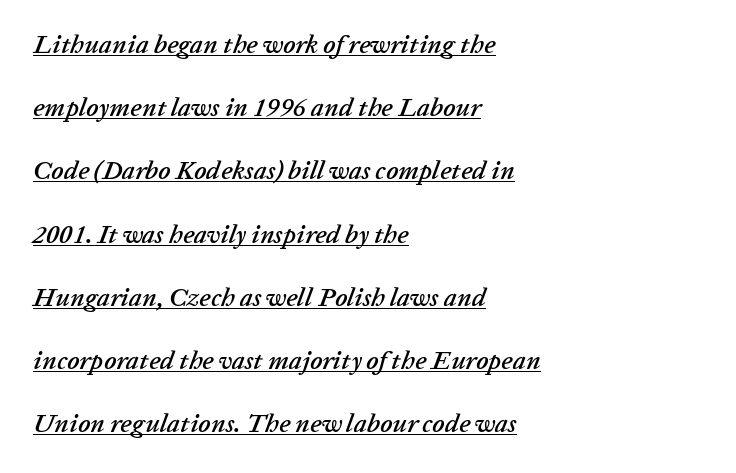
The image shows 26 px text type, italic (leaning right); set left-aligned, loose line spacing (2.43x), normal letter spacing, underlined.
